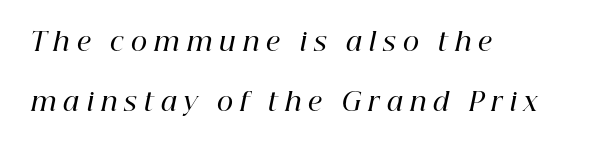
If you measured baseline to baseline, you'd find a long distance. Its strokes are somewhat broadened, the hallmark of semibold type. Every character sits at an angle, as italics do. The face used here is rendered with a markedly widened letterfit. The string is rendered with underlining switched off.
